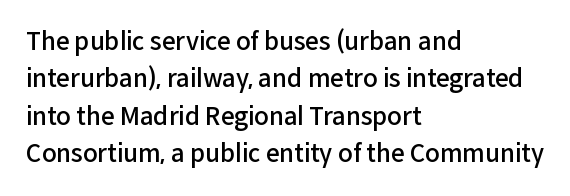
Q: Is the text bold? A: Semi-bold.
Q: Is the text italic (slanted)? A: No, it is upright.
Q: Is the text underlined? A: No.
Q: How is the paragraph aligned? A: Left-aligned.
Q: Is the spacing between letters normal or unusually wide? A: Normal.
Q: Is the spacing between lines tight, normal or loose? A: Normal.
